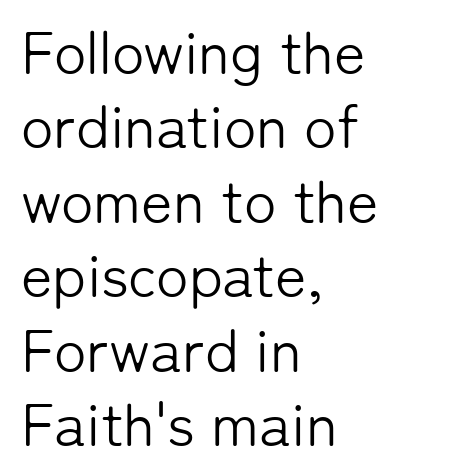
{"serif": "no", "italic": "no", "bold": "no", "weight": "light", "width": "normal", "stroke_contrast": "low", "x_height": "medium", "monospaced": "no", "underline": "no", "align": "left", "line_spacing_ratio": 1.24, "letter_spacing": "normal", "letter_spacing_em": 0.0, "glyph_px": 60}
